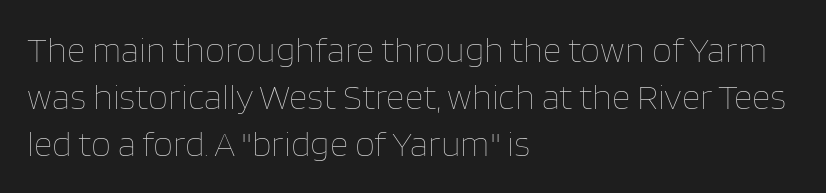
Q: Is the text bold? A: No.
Q: Is the text italic (slanted)? A: No, it is upright.
Q: Is the text underlined? A: No.
Q: How is the paragraph aligned? A: Left-aligned.
Q: Is the spacing between letters normal or unusually wide? A: Normal.
Q: Is the spacing between lines tight, normal or loose? A: Normal.
Q: Width (condensed, normal, or wide)? A: Normal.
Q: Stroke contrast? A: Low.
Q: x-height? A: Large.
Q: Monospaced? A: No.
